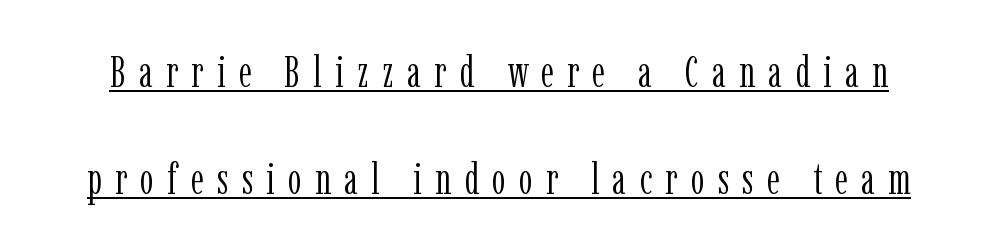
The image shows 44 px light, condensed serif type, upright; set loose line spacing (2.43x), unusually wide letter spacing (+0.3 em), underlined; low stroke contrast and a medium x-height.
